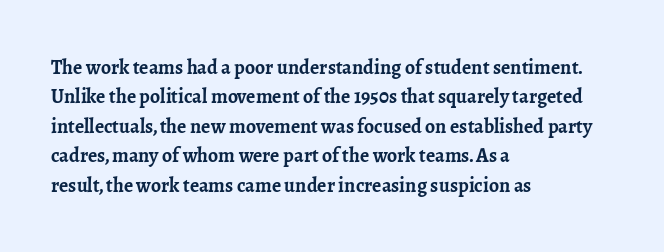
The image shows 20 px bold type, upright; set left-aligned, normal line spacing (1.47x), normal letter spacing, not underlined.
